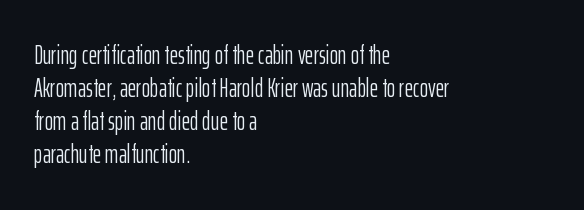
{"italic": "no", "bold": "no", "underline": "no", "align": "left", "line_spacing": "normal", "line_spacing_ratio": 1.27, "letter_spacing": "normal", "letter_spacing_em": 0.0, "glyph_px": 26}
